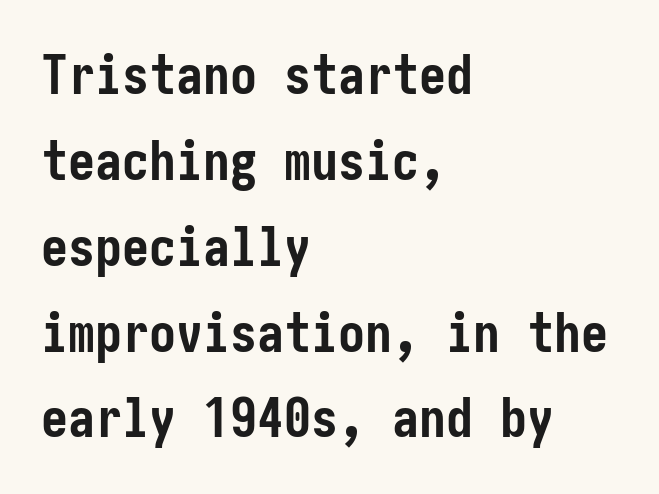
Typesetter's note: full bold, strokes at maximum text heaviness. Grotesque or geometric, the face here clearly has no serifs. Descenders are the only things crossing below the line. Each word holds together tightly as a unit, with standard inter-letter gaps. The typography opts for an upright posture over an oblique one. Teacher's note: observe the even left margin — that is flush-left alignment.
